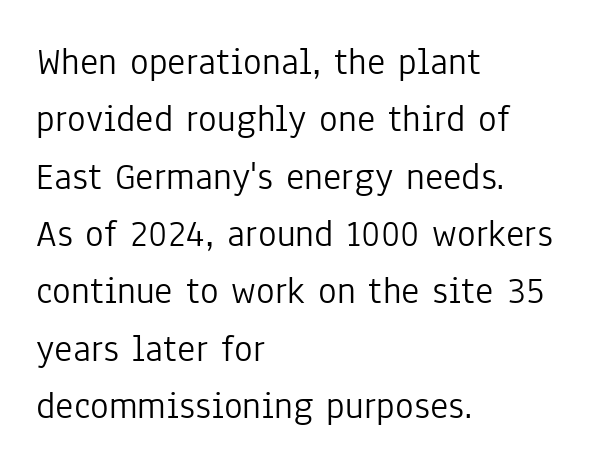
Q: Is the text bold? A: No.
Q: Is the text italic (slanted)? A: No, it is upright.
Q: Is the typeface a serif or a sans-serif typeface? A: Sans-serif.
Q: Is the text underlined? A: No.
Q: How is the paragraph aligned? A: Left-aligned.
Q: Is the spacing between letters normal or unusually wide? A: Normal.
Q: Is the spacing between lines tight, normal or loose? A: Normal.
Q: Width (condensed, normal, or wide)? A: Condensed.
Q: Stroke contrast? A: Low.
Q: x-height? A: Medium.
Q: Monospaced? A: No.
